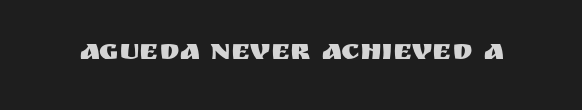
The passage shown is typeset with a sans-serif family. The gap between lines stays unmarked. Tall strokes in this sample are plumb rather than angled. A typesetter would call this proportional, since set widths differ per character. The gaps between neighbouring characters are ordinary and unremarkable.
